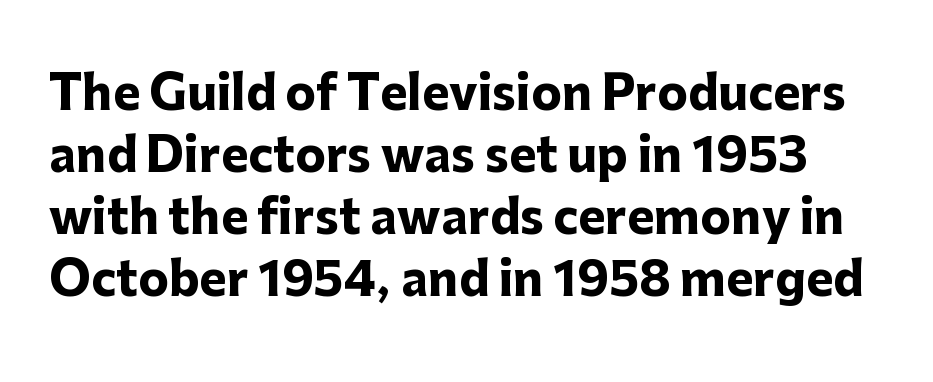
Q: Is the text bold? A: Yes.
Q: Is the text italic (slanted)? A: No, it is upright.
Q: Is the typeface a serif or a sans-serif typeface? A: Sans-serif.
Q: Is the text underlined? A: No.
Q: Is the spacing between letters normal or unusually wide? A: Normal.
Q: Is the spacing between lines tight, normal or loose? A: Normal.
Q: Width (condensed, normal, or wide)? A: Normal.
Q: Stroke contrast? A: Low.
Q: x-height? A: Medium.
Q: Monospaced? A: No.
